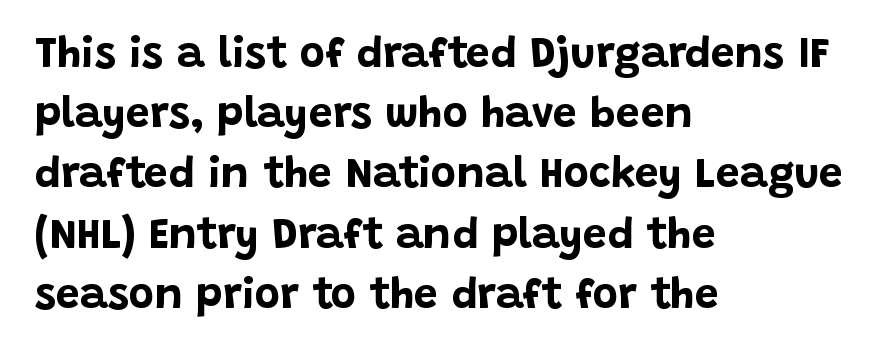
{"serif": "no", "italic": "no", "bold": "yes", "weight": "bold", "width": "normal", "stroke_contrast": "low", "x_height": "large", "monospaced": "no", "underline": "no", "align": "left", "line_spacing": "normal", "line_spacing_ratio": 1.4, "letter_spacing": "normal", "letter_spacing_em": 0.0, "glyph_px": 43}
